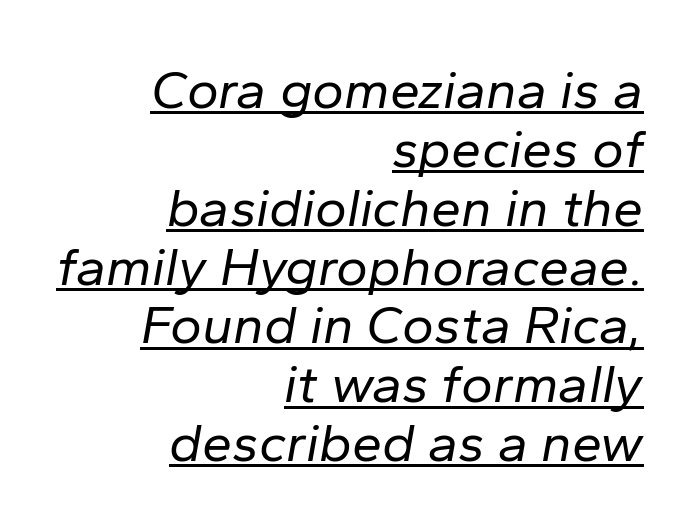
{"italic": "yes", "lean": "right", "slant_degrees": 10, "bold": "no", "weight": "regular", "width": "normal", "stroke_contrast": "low", "x_height": "medium", "monospaced": "no", "underline": "yes", "align": "right", "line_spacing": "tight", "line_spacing_ratio": 1.09, "letter_spacing": "normal", "letter_spacing_em": 0.0, "glyph_px": 54}
